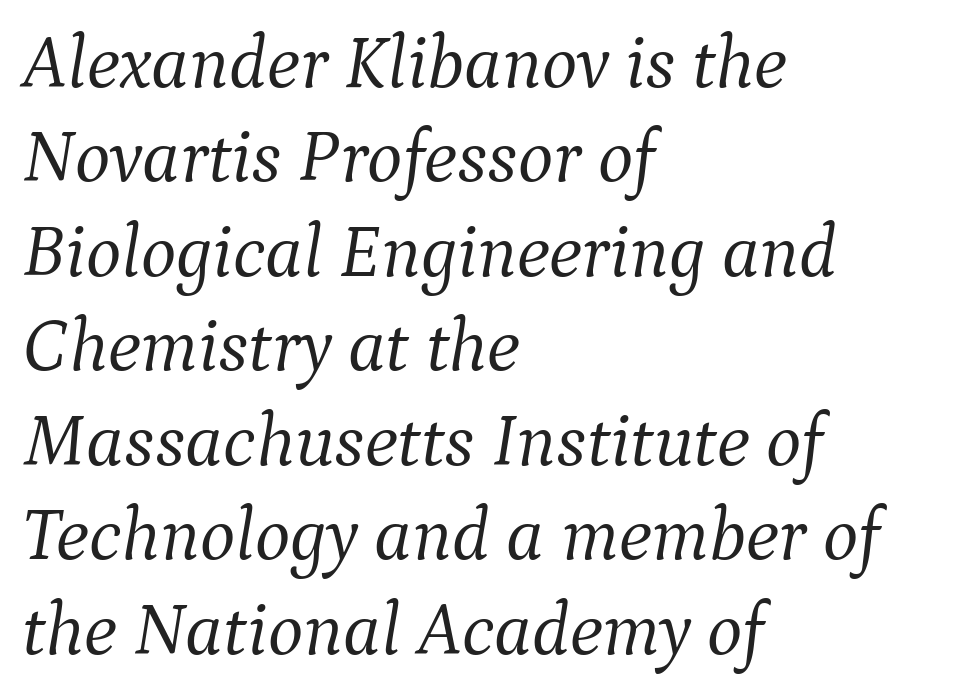
Q: Is the text bold? A: No.
Q: Is the text italic (slanted)? A: Yes, it leans right by about 9 degrees.
Q: Is the typeface a serif or a sans-serif typeface? A: Serif.
Q: Is the text underlined? A: No.
Q: How is the paragraph aligned? A: Left-aligned.
Q: Is the spacing between letters normal or unusually wide? A: Normal.
Q: Is the spacing between lines tight, normal or loose? A: Normal.
Q: Width (condensed, normal, or wide)? A: Normal.
Q: Stroke contrast? A: Medium.
Q: x-height? A: Medium.
Q: Monospaced? A: No.
